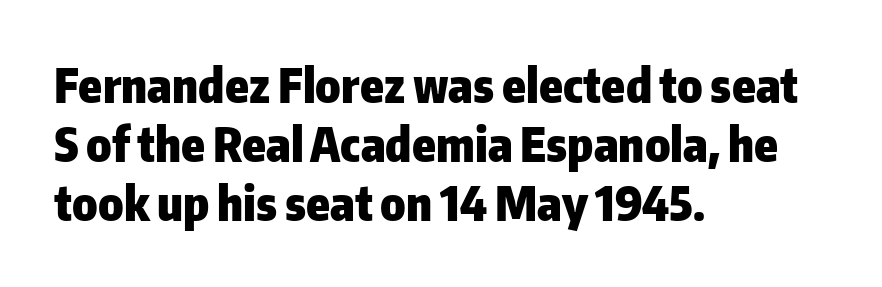
Q: Is the text bold? A: Yes.
Q: Is the text italic (slanted)? A: No, it is upright.
Q: Is the typeface a serif or a sans-serif typeface? A: Sans-serif.
Q: Is the text underlined? A: No.
Q: How is the paragraph aligned? A: Left-aligned.
Q: Is the spacing between letters normal or unusually wide? A: Normal.
Q: Is the spacing between lines tight, normal or loose? A: Normal.
Q: Width (condensed, normal, or wide)? A: Normal.
Q: Stroke contrast? A: Low.
Q: x-height? A: Medium.
Q: Monospaced? A: No.
